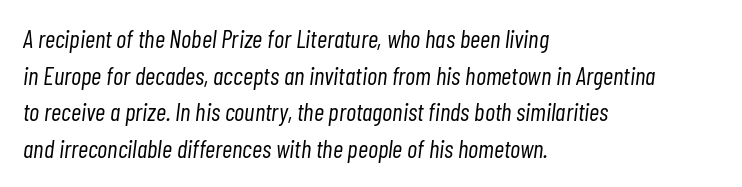
The image shows 25 px text type, italic (leaning right); set left-aligned, normal line spacing (1.47x), normal letter spacing, not underlined.
